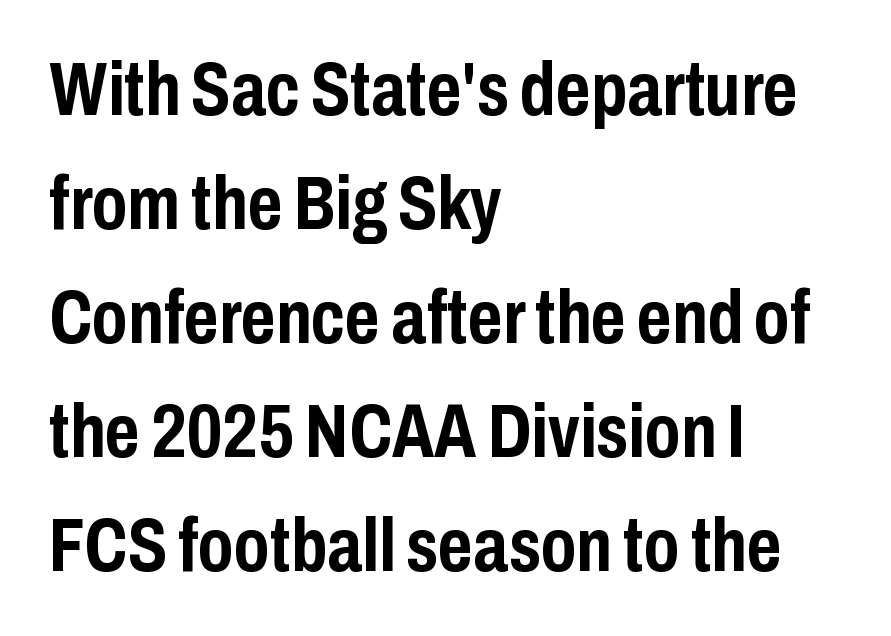
The image shows 75 px semibold, condensed sans-serif type, upright; set left-aligned, normal line spacing (1.52x), normal letter spacing, not underlined; low stroke contrast and a medium x-height.
